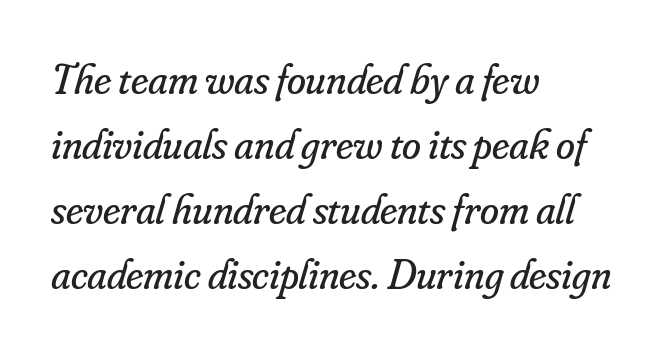
{"serif": "yes", "italic": "yes", "lean": "right", "slant_degrees": 16, "bold": "no", "weight": "regular", "width": "normal", "stroke_contrast": "low", "x_height": "small", "monospaced": "no", "underline": "no", "align": "left", "line_spacing": "normal", "line_spacing_ratio": 1.51, "letter_spacing": "normal", "letter_spacing_em": 0.0, "glyph_px": 43}
